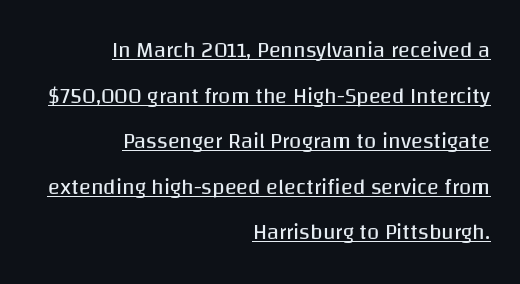
{"italic": "no", "bold": "no", "underline": "yes", "align": "right", "line_spacing": "loose", "line_spacing_ratio": 2.07, "letter_spacing": "normal", "letter_spacing_em": 0.0, "glyph_px": 22}
